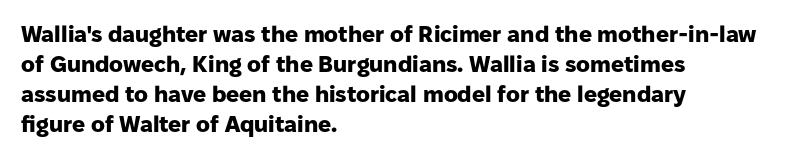
The image shows 23 px bold type, upright; set left-aligned, normal line spacing (1.31x), normal letter spacing, not underlined.
